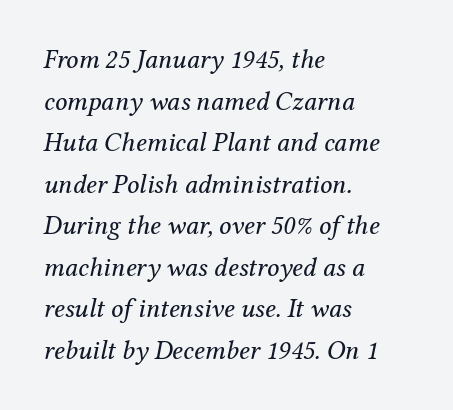
Q: Is the text bold? A: No.
Q: Is the text italic (slanted)? A: Yes, it leans right by about 12 degrees.
Q: Is the text underlined? A: No.
Q: How is the paragraph aligned? A: Left-aligned.
Q: Is the spacing between letters normal or unusually wide? A: Normal.
Q: Is the spacing between lines tight, normal or loose? A: Normal.
